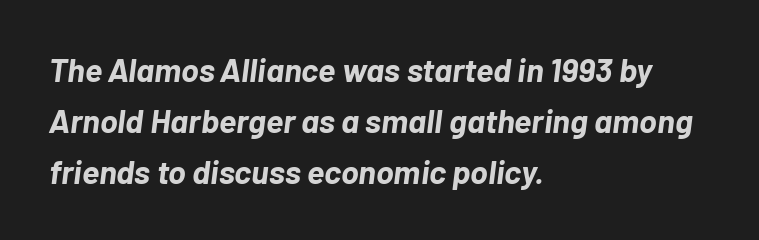
The image shows 33 px bold type, italic (leaning right); set left-aligned, normal line spacing (1.54x), normal letter spacing, not underlined; low stroke contrast and a medium x-height.
